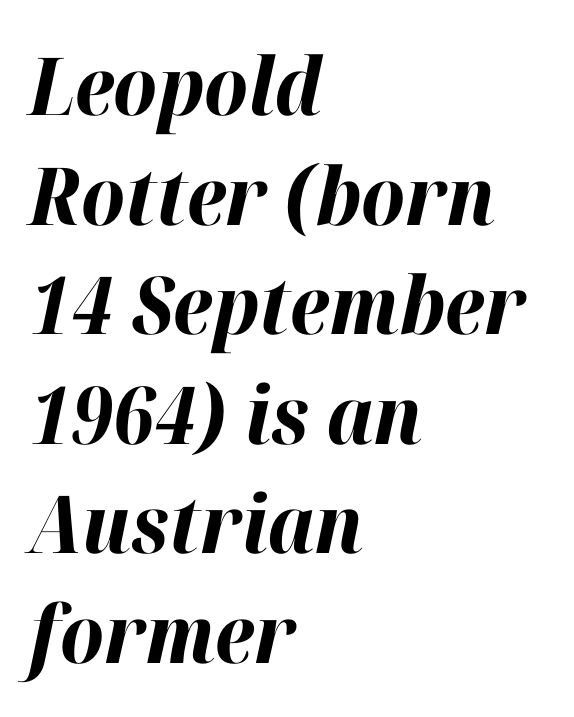
The image shows 80 px bold type, italic (leaning right); set left-aligned, normal line spacing (1.37x), normal letter spacing, not underlined; high stroke contrast and a medium x-height.
